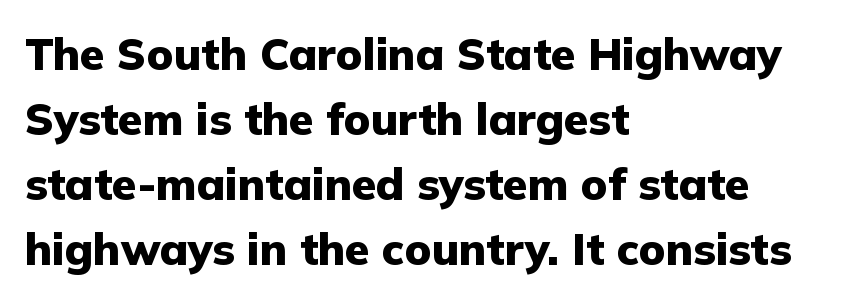
The image shows 44 px heavy sans-serif type, upright; set left-aligned, normal line spacing (1.48x), normal letter spacing, not underlined; low stroke contrast and a medium x-height.
